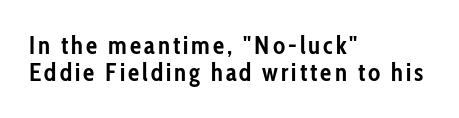
Rendered with straight, roman letterforms. Alignment: flush left. The lines are packed closely together with very little leading. The gap between lines stays unmarked.
